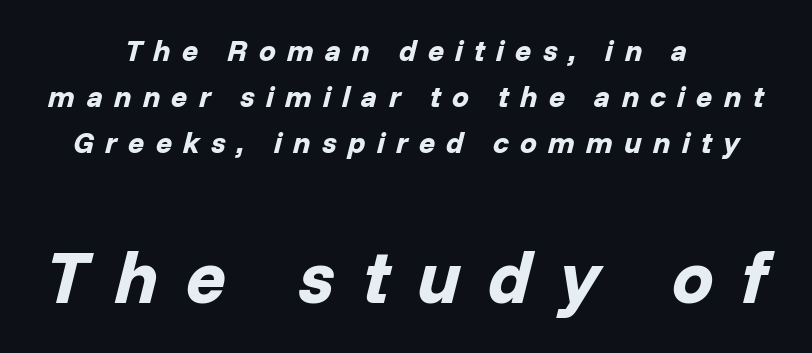
Q: Is the text bold? A: Yes.
Q: Is the text italic (slanted)? A: Yes, it leans right by about 14 degrees.
Q: Is the text underlined? A: No.
Q: How is the paragraph aligned? A: Centered.
Q: Is the spacing between letters normal or unusually wide? A: Unusually wide.
Q: Is the spacing between lines tight, normal or loose? A: Normal.
Q: Which block of text is set in a larger size, the first (top) or the second (bottom)? A: The second (bottom) one.
Q: Width (condensed, normal, or wide)? A: Normal.
Q: Stroke contrast? A: Low.
Q: x-height? A: Medium.
Q: Monospaced? A: No.
